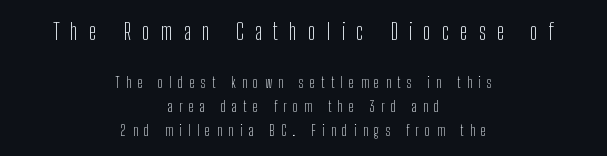
Q: Is the text bold? A: No.
Q: Is the text italic (slanted)? A: No, it is upright.
Q: Is the text underlined? A: No.
Q: How is the paragraph aligned? A: Centered.
Q: Is the spacing between letters normal or unusually wide? A: Unusually wide.
Q: Is the spacing between lines tight, normal or loose? A: Normal.
Q: Which block of text is set in a larger size, the first (top) or the second (bottom)? A: The first (top) one.
